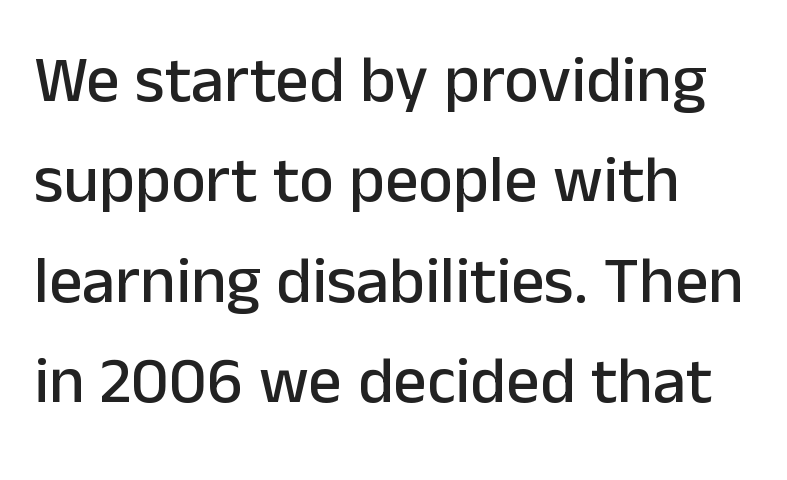
Q: Is the text italic (slanted)? A: No, it is upright.
Q: Is the typeface a serif or a sans-serif typeface? A: Sans-serif.
Q: Is the text underlined? A: No.
Q: How is the paragraph aligned? A: Left-aligned.
Q: Is the spacing between letters normal or unusually wide? A: Normal.
Q: Is the spacing between lines tight, normal or loose? A: Normal.
Q: Width (condensed, normal, or wide)? A: Normal.
Q: Stroke contrast? A: Low.
Q: x-height? A: Medium.
Q: Monospaced? A: No.
